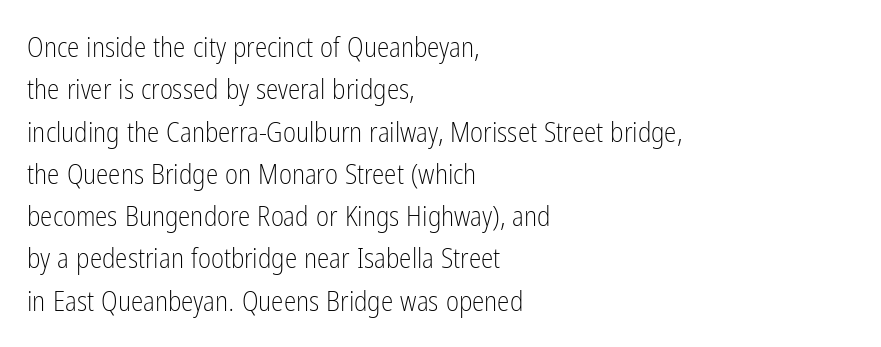
The typesetter chose a ragged-right arrangement here. The rows are spaced the way most documents space them. Rule under the text: the space is simply empty. You could call the tracking neutral — neither tight nor loose. Do the letters lean? They stand straight. This sample has the flowing, uneven cadence of proportional lettering.
